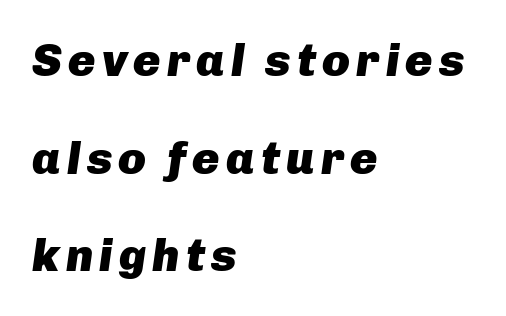
{"italic": "yes", "lean": "right", "slant_degrees": 8, "bold": "yes", "weight": "heavy", "width": "normal", "stroke_contrast": "low", "x_height": "medium", "monospaced": "no", "underline": "no", "align": "left", "line_spacing": "loose", "line_spacing_ratio": 2.12, "glyph_px": 46}
